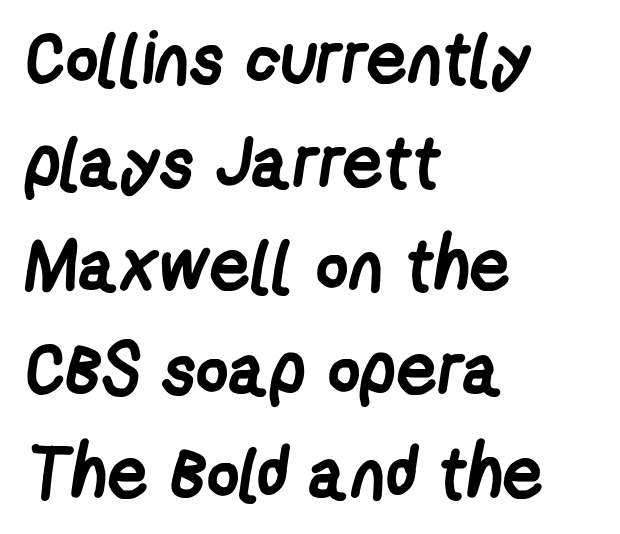
{"serif": "no", "bold": "yes", "weight": "semibold", "width": "condensed", "stroke_contrast": "low", "x_height": "medium", "monospaced": "no", "underline": "no", "align": "left", "line_spacing": "normal", "line_spacing_ratio": 1.44, "letter_spacing": "normal", "letter_spacing_em": 0.0, "glyph_px": 72}
